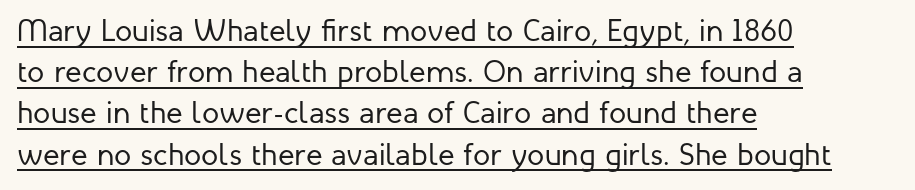
The image shows 31 px regular-weight sans-serif type, upright; set left-aligned, normal line spacing (1.33x), normal letter spacing, underlined; low stroke contrast and a medium x-height.
